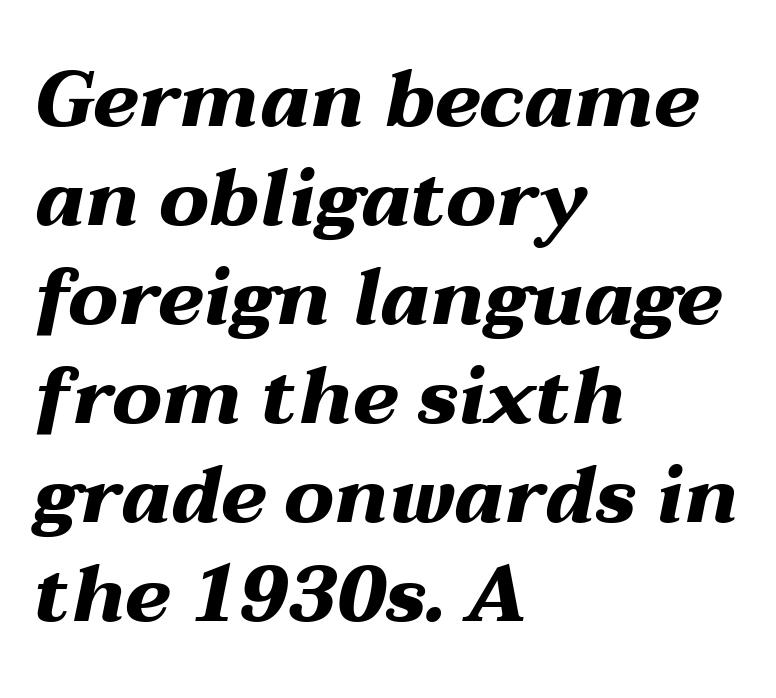
Q: Is the text bold? A: Yes.
Q: Is the text italic (slanted)? A: Yes, it leans right by about 12 degrees.
Q: Is the text underlined? A: No.
Q: How is the paragraph aligned? A: Left-aligned.
Q: Is the spacing between letters normal or unusually wide? A: Normal.
Q: Is the spacing between lines tight, normal or loose? A: Normal.
Q: Width (condensed, normal, or wide)? A: Wide.
Q: Stroke contrast? A: Medium.
Q: x-height? A: Medium.
Q: Monospaced? A: No.
